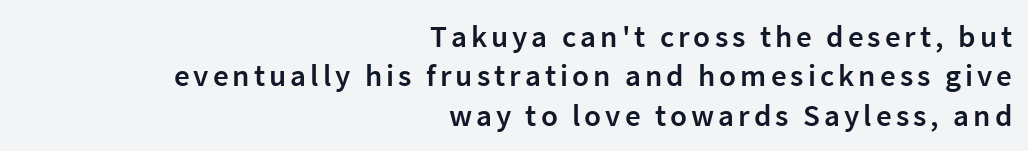
You could not count columns in this text — the font is proportionally spaced. Does the copy run flush right? Yes — the right margin is perfectly even. The space beneath each line is pristine and unruled. Baseline-to-baseline distance is the conventional proportion of letter height. A fair bit of extra ink — the face is semibold, not bold.
